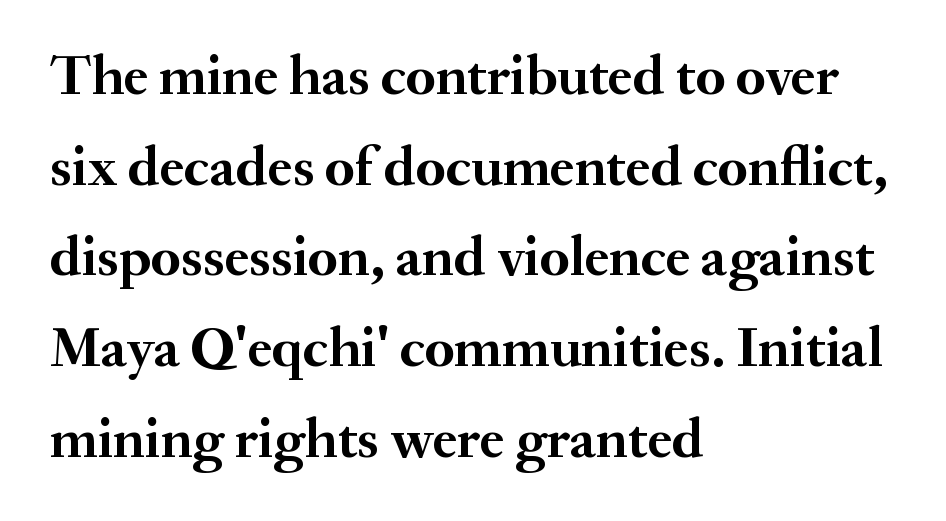
{"serif": "yes", "italic": "no", "bold": "yes", "weight": "semibold", "width": "normal", "stroke_contrast": "medium", "x_height": "small", "monospaced": "no", "underline": "no", "align": "left", "line_spacing": "normal", "line_spacing_ratio": 1.59, "letter_spacing": "normal", "letter_spacing_em": 0.0, "glyph_px": 57}
